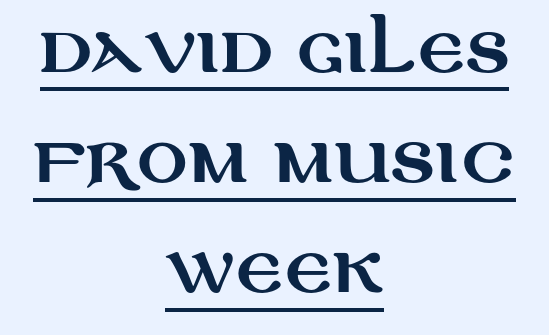
Honestly, the underline is the first thing you notice here. A typesetter would call this zero additional tracking. These lines are centered, leaving both edges ragged. Grotesque or geometric, the face here clearly has no serifs. This is roman type, the default non-slanted kind.
